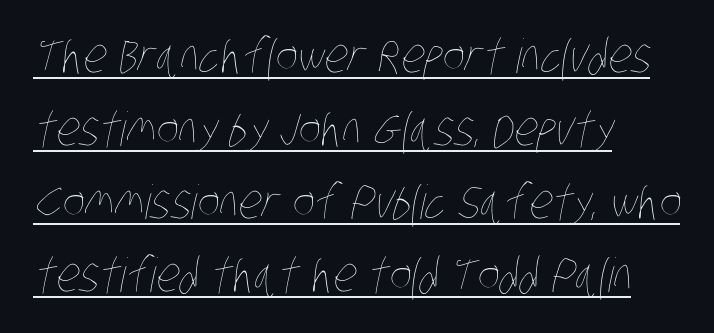
One-word summary of the alignment: left. Note the varied advance widths — an 'i' is clearly narrower than an 'm'. Default kerning and tracking; the words read as compact shapes. This sample keeps an unexceptional amount of space between lines.
